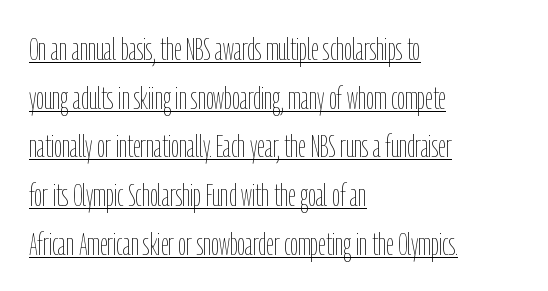
Compared with typical body copy, the letter spacing here is the same. Posture: upright roman. Rows of type keep a routine distance in the vertical direction. The cut favours lightness, reaching ordinary text weight at its darkest. Here the designer chose a conventional face with non-uniform glyph widths.
